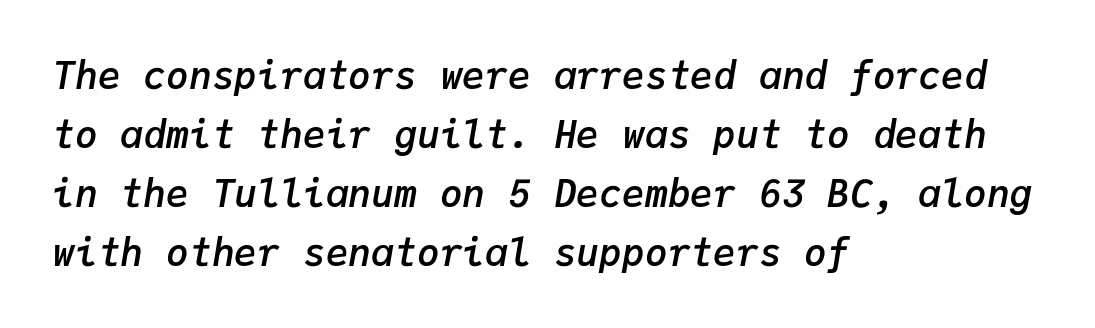
The face used here is a semibold: visibly heavier than regular, lighter than bold. Monospaced: the letters line up in strict vertical columns. Every character sits at an angle, as italics do. Visually the block forms a straight wall on the left and a jagged coastline on the right. Underline: absent. How would I describe the line gaps? Plain and ordinary.
